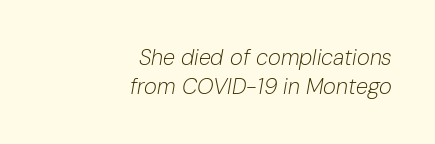
The image shows 22 px text type, italic (leaning right); set right-aligned, normal line spacing (1.31x), normal letter spacing, not underlined.
